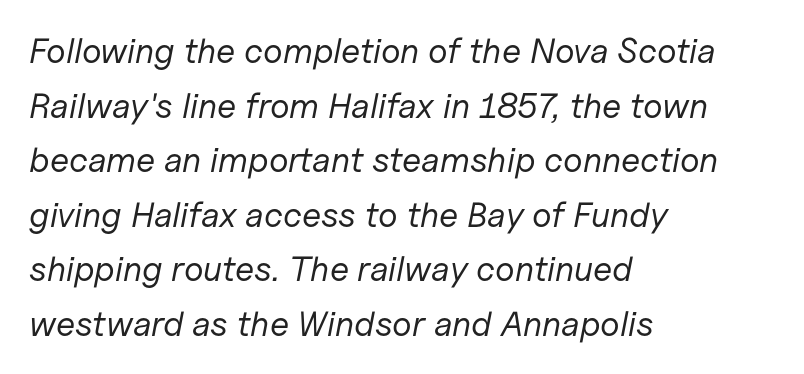
The words here are not underlined. Think of a printed novel: that variable character pitch is what you see here. Does the leading feel generous? No, just average. There is no visible air inserted between adjacent glyphs. Teacher's note: observe the even left margin — that is flush-left alignment.
